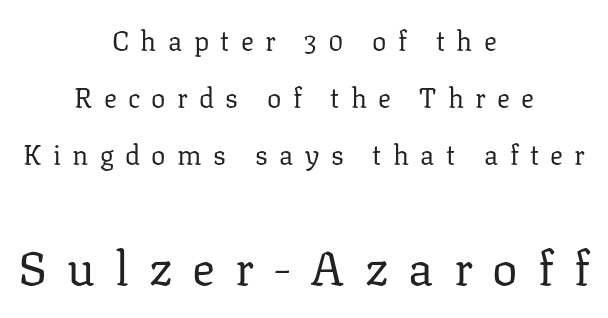
{"serif": "yes", "italic": "no", "bold": "no", "weight": "regular", "width": "normal", "stroke_contrast": "low", "x_height": "medium", "monospaced": "no", "underline": "no", "align": "center", "line_spacing": "loose", "line_spacing_ratio": 2.11, "letter_spacing": "wide", "letter_spacing_em": 0.42, "larger_block": "second", "size_ratio": 1.78, "glyph_px": 48}
